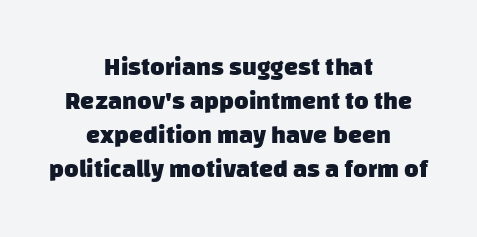
Heft: maximum for text — a bold. The space between consecutive lines is moderate. Lines of text with bare space underneath. These lines are centered, leaving both edges ragged.
